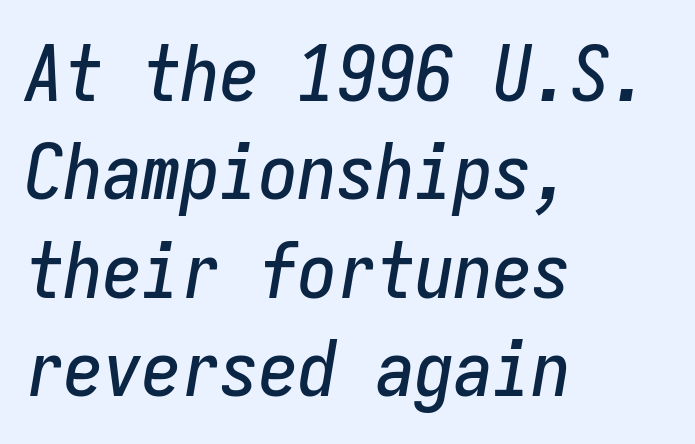
Honestly, the letter spacing is just normal — you wouldn't notice it. Monospaced: the letters line up in strict vertical columns. Style check: oblique. The lines in this sample share a left origin and differ only in where they stop. Normally led — the rows are evenly, conventionally spaced. Underlining? Definitely not there.
